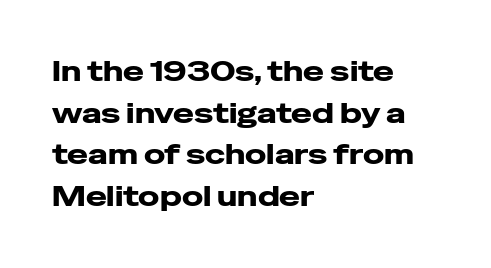
Q: Is the text bold? A: Yes.
Q: Is the text italic (slanted)? A: No, it is upright.
Q: Is the typeface a serif or a sans-serif typeface? A: Sans-serif.
Q: Is the text underlined? A: No.
Q: How is the paragraph aligned? A: Left-aligned.
Q: Is the spacing between letters normal or unusually wide? A: Normal.
Q: Is the spacing between lines tight, normal or loose? A: Normal.
Q: Width (condensed, normal, or wide)? A: Wide.
Q: Stroke contrast? A: Low.
Q: x-height? A: Medium.
Q: Monospaced? A: No.
